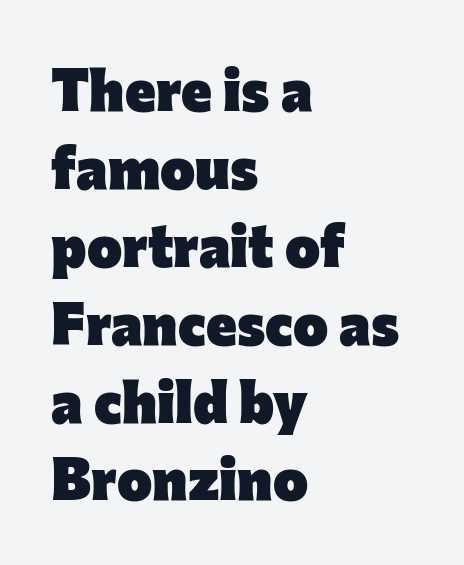
The image shows 59 px heavy sans-serif type, upright; set left-aligned, normal line spacing (1.32x), normal letter spacing, not underlined; low stroke contrast and a medium x-height.
